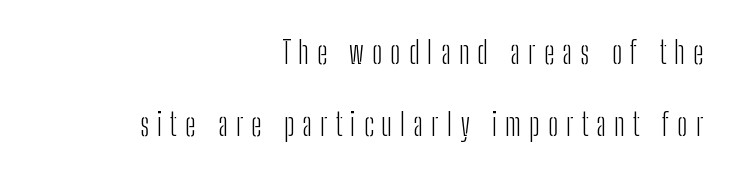
The image shows 32 px light, condensed sans-serif type, upright; set right-aligned, loose line spacing (2.25x), unusually wide letter spacing (+0.25 em), not underlined; low stroke contrast and a medium x-height.
